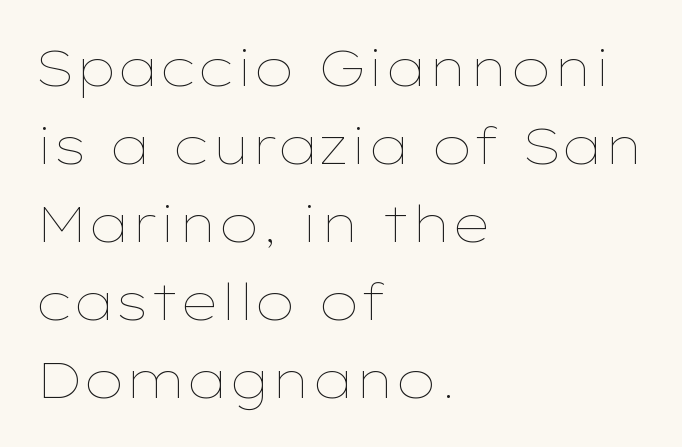
{"italic": "no", "bold": "no", "weight": "thin", "width": "wide", "stroke_contrast": "low", "x_height": "medium", "monospaced": "no", "underline": "no", "align": "left", "line_spacing": "normal", "line_spacing_ratio": 1.53, "letter_spacing": "normal", "letter_spacing_em": 0.0, "glyph_px": 51}
